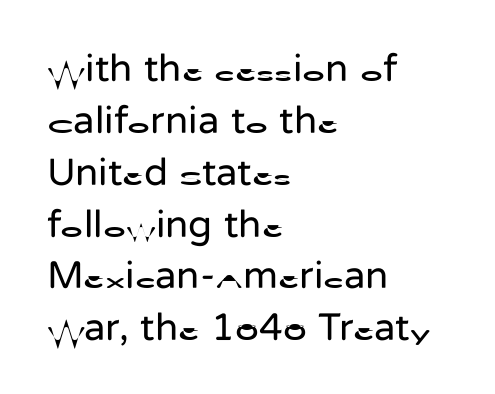
Q: Is the text bold? A: No.
Q: Is the text italic (slanted)? A: No, it is upright.
Q: Is the typeface a serif or a sans-serif typeface? A: Sans-serif.
Q: Is the text underlined? A: No.
Q: How is the paragraph aligned? A: Left-aligned.
Q: Is the spacing between letters normal or unusually wide? A: Normal.
Q: Is the spacing between lines tight, normal or loose? A: Normal.
Q: Width (condensed, normal, or wide)? A: Normal.
Q: Stroke contrast? A: Low.
Q: x-height? A: Medium.
Q: Monospaced? A: No.
